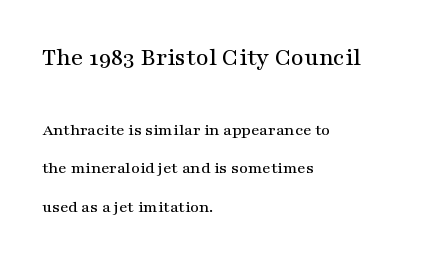
Q: Is the text italic (slanted)? A: No, it is upright.
Q: Is the text underlined? A: No.
Q: How is the paragraph aligned? A: Left-aligned.
Q: Is the spacing between letters normal or unusually wide? A: Normal.
Q: Is the spacing between lines tight, normal or loose? A: Loose.
Q: Which block of text is set in a larger size, the first (top) or the second (bottom)? A: The first (top) one.
